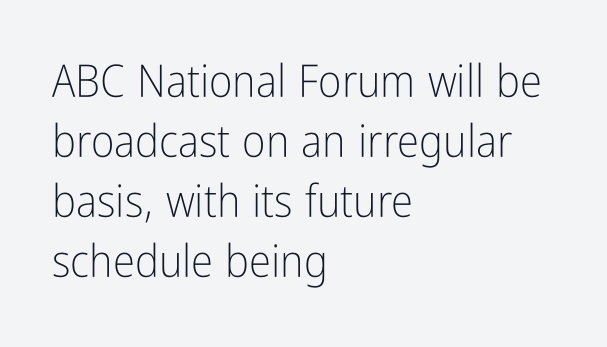
Q: Is the text bold? A: No.
Q: Is the text italic (slanted)? A: No, it is upright.
Q: Is the typeface a serif or a sans-serif typeface? A: Sans-serif.
Q: Is the text underlined? A: No.
Q: How is the paragraph aligned? A: Left-aligned.
Q: Is the spacing between letters normal or unusually wide? A: Normal.
Q: Is the spacing between lines tight, normal or loose? A: Normal.
Q: Width (condensed, normal, or wide)? A: Condensed.
Q: Stroke contrast? A: Low.
Q: x-height? A: Medium.
Q: Monospaced? A: No.
